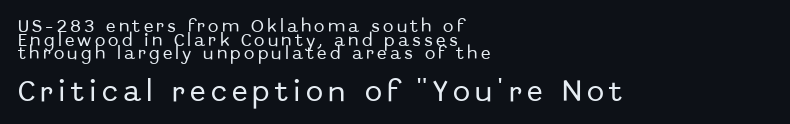
The image shows 23 px text type, upright; set left-aligned, tight line spacing (0.98x), unusually wide letter spacing (+0.23 em), not underlined; the second (bottom) block is 1.64x larger.
